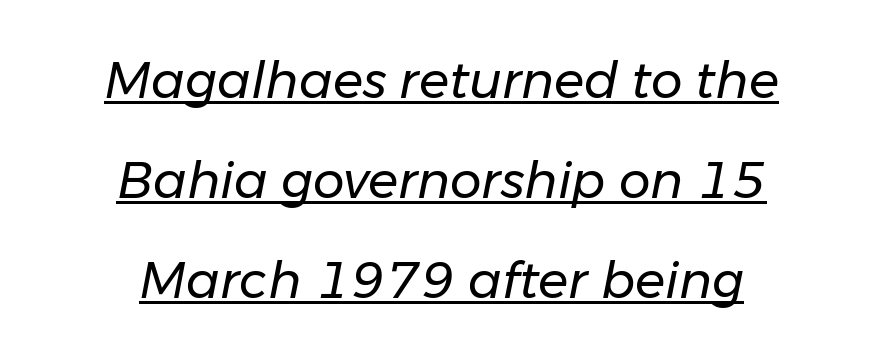
Q: Is the text bold? A: No.
Q: Is the text italic (slanted)? A: Yes, it leans right by about 11 degrees.
Q: Is the text underlined? A: Yes.
Q: How is the paragraph aligned? A: Centered.
Q: Is the spacing between letters normal or unusually wide? A: Normal.
Q: Is the spacing between lines tight, normal or loose? A: Loose.
Q: Width (condensed, normal, or wide)? A: Normal.
Q: Stroke contrast? A: Low.
Q: x-height? A: Medium.
Q: Monospaced? A: No.
